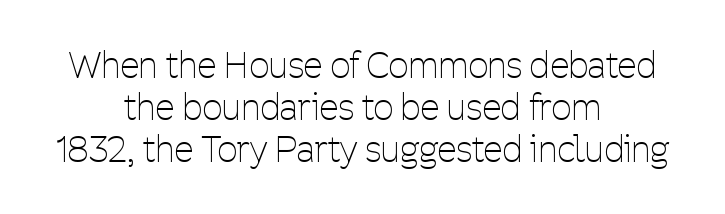
The image shows 35 px thin, condensed sans-serif type, upright; set centered, line spacing 1.2x, normal letter spacing, not underlined; low stroke contrast and a medium x-height.
